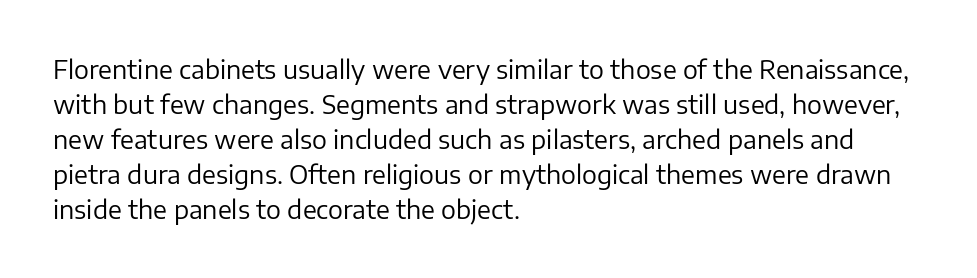
Nobody drew a line under any word here. The passage is arranged the way most books set body copy — flush left. Is the stroke heavy? The answer is a plain regular-or-lighter. Nobody touched the tracking dial on this one. A roman cut, with each character standing at attention. The space between consecutive lines is moderate.
